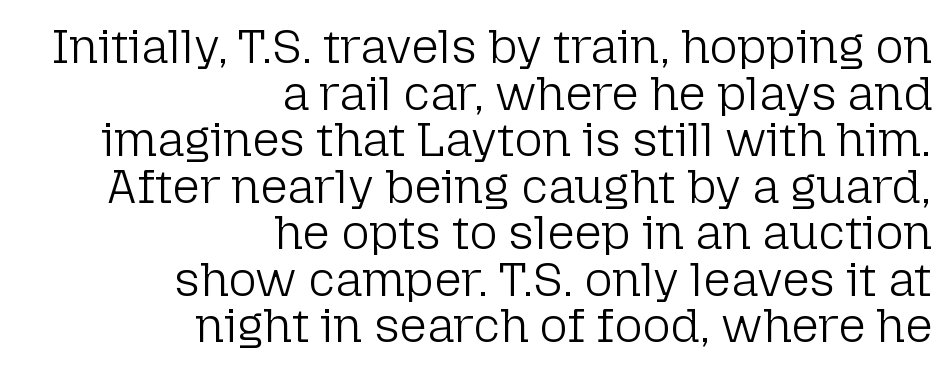
The image shows 48 px light sans-serif type, upright; set right-aligned, tight line spacing (0.97x), normal letter spacing, not underlined; low stroke contrast and a medium x-height.
